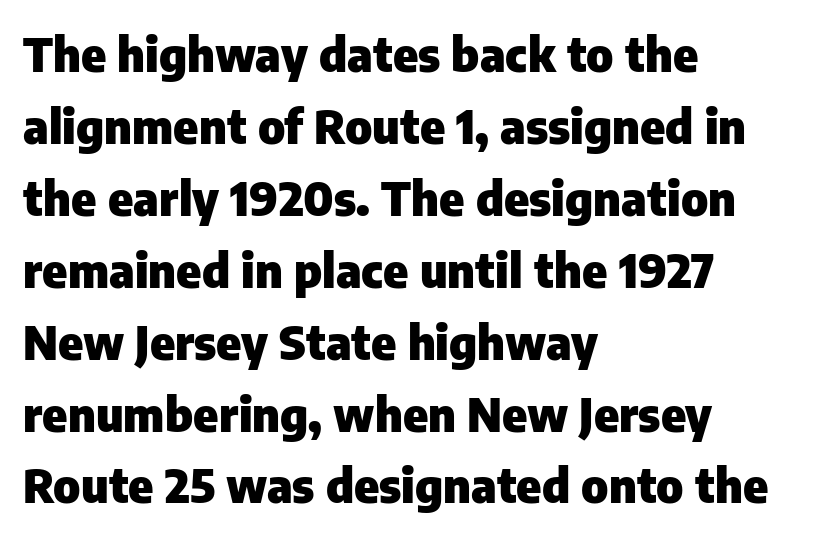
{"serif": "no", "italic": "no", "bold": "yes", "weight": "heavy", "width": "normal", "stroke_contrast": "low", "x_height": "medium", "monospaced": "no", "underline": "no", "align": "left", "line_spacing": "normal", "line_spacing_ratio": 1.53, "letter_spacing": "normal", "letter_spacing_em": 0.0, "glyph_px": 47}
